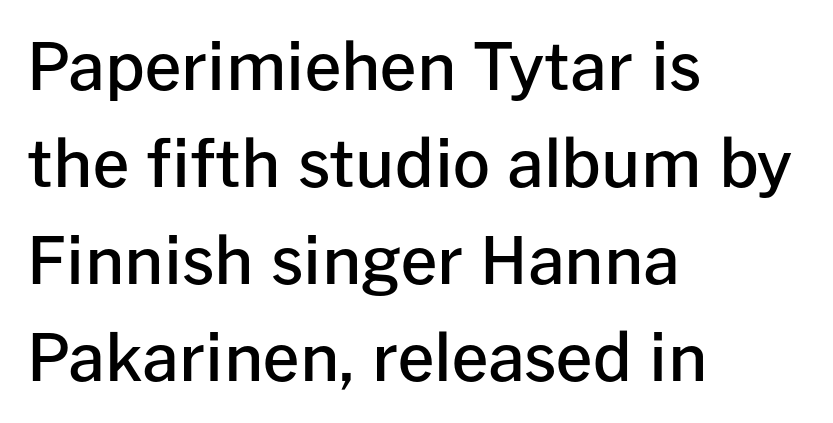
{"serif": "no", "italic": "no", "bold": "semi", "weight": "semibold", "width": "normal", "stroke_contrast": "low", "x_height": "medium", "monospaced": "no", "underline": "no", "align": "left", "line_spacing": "normal", "line_spacing_ratio": 1.49, "letter_spacing": "normal", "letter_spacing_em": 0.0, "glyph_px": 65}
